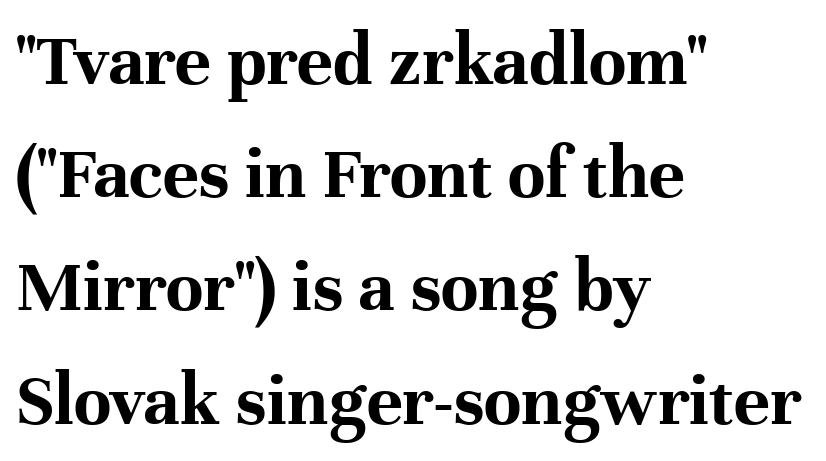
The string is rendered with underlining switched off. This sample keeps an unexceptional amount of space between lines. The lines in this sample share a left origin and differ only in where they stop. Heft: maximum for text — a bold. Little horizontal feet cap the strokes, marking this as serif type.
